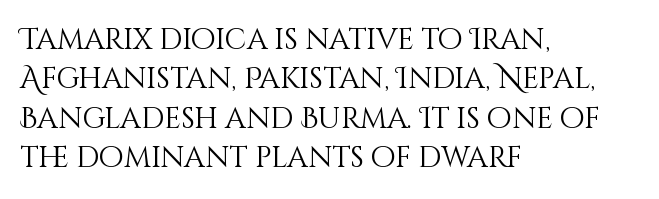
Q: Is the text bold? A: No.
Q: Is the text italic (slanted)? A: No, it is upright.
Q: Is the text underlined? A: No.
Q: How is the paragraph aligned? A: Left-aligned.
Q: Is the spacing between letters normal or unusually wide? A: Normal.
Q: Is the spacing between lines tight, normal or loose? A: Normal.
Q: Width (condensed, normal, or wide)? A: Normal.
Q: Stroke contrast? A: Medium.
Q: x-height? A: Large.
Q: Monospaced? A: No.
